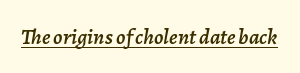
The image shows 22 px text type, italic (leaning right); set normal letter spacing, underlined.
